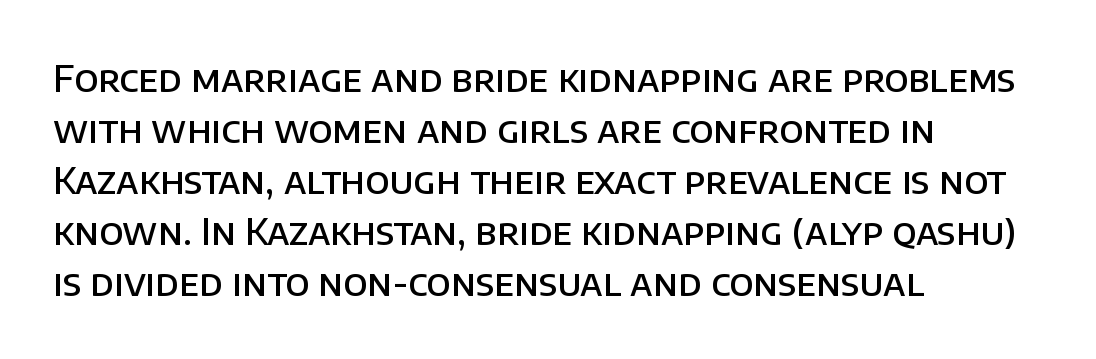
The image shows 37 px semibold sans-serif type, upright; set left-aligned, normal line spacing (1.38x), normal letter spacing, not underlined; low stroke contrast and a large x-height.
